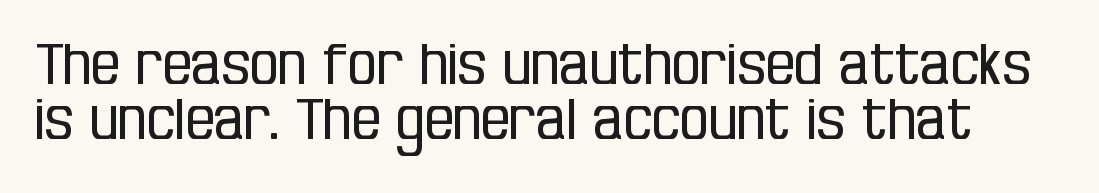
The image shows 57 px regular-weight, condensed sans-serif type, upright; set tight line spacing (0.96x), normal letter spacing, not underlined; low stroke contrast and a large x-height.
